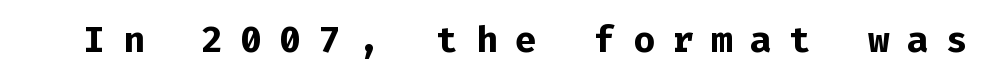
{"serif": "no", "italic": "no", "bold": "yes", "weight": "bold", "width": "normal", "stroke_contrast": "low", "x_height": "medium", "monospaced": "yes", "underline": "no", "letter_spacing": "wide", "letter_spacing_em": 0.49, "glyph_px": 36}
